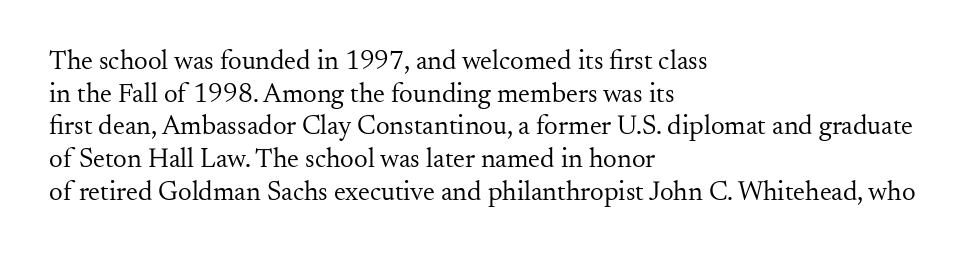
Q: Is the text bold? A: No.
Q: Is the text italic (slanted)? A: No, it is upright.
Q: Is the text underlined? A: No.
Q: How is the paragraph aligned? A: Left-aligned.
Q: Is the spacing between letters normal or unusually wide? A: Normal.
